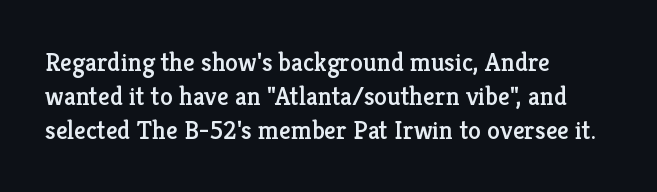
The image shows 26 px text type, upright; set left-aligned, normal line spacing (1.3x), normal letter spacing, not underlined.
